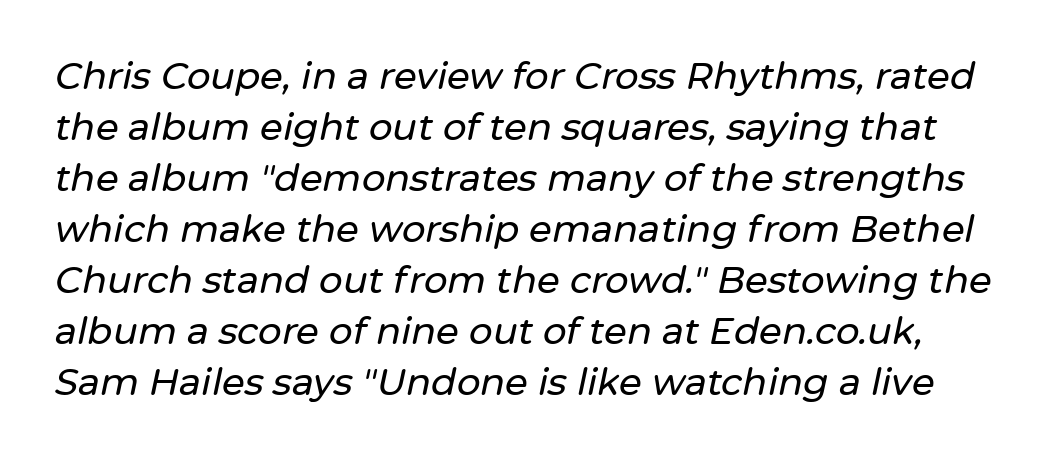
{"italic": "yes", "lean": "right", "slant_degrees": 12, "width": "normal", "stroke_contrast": "low", "x_height": "medium", "monospaced": "no", "underline": "no", "line_spacing": "normal", "line_spacing_ratio": 1.38, "letter_spacing": "normal", "letter_spacing_em": 0.0, "glyph_px": 37}
